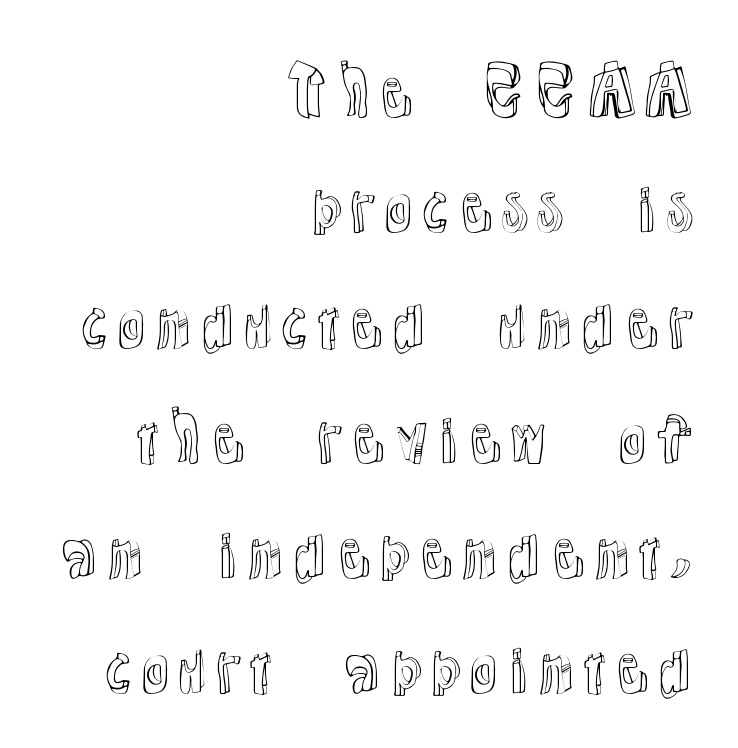
{"italic": "no", "width": "normal", "x_height": "medium", "monospaced": "no", "underline": "no", "align": "right", "line_spacing_ratio": 1.83, "letter_spacing": "normal", "letter_spacing_em": 0.0, "glyph_px": 63}
